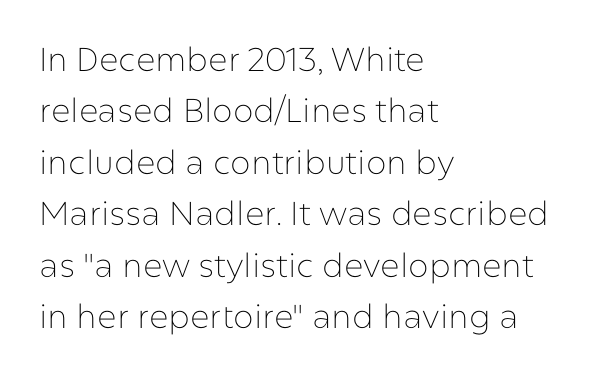
Q: Is the text bold? A: No.
Q: Is the text italic (slanted)? A: No, it is upright.
Q: Is the typeface a serif or a sans-serif typeface? A: Sans-serif.
Q: Is the text underlined? A: No.
Q: How is the paragraph aligned? A: Left-aligned.
Q: Is the spacing between letters normal or unusually wide? A: Normal.
Q: Is the spacing between lines tight, normal or loose? A: Normal.
Q: Width (condensed, normal, or wide)? A: Normal.
Q: Stroke contrast? A: Low.
Q: x-height? A: Medium.
Q: Monospaced? A: No.
